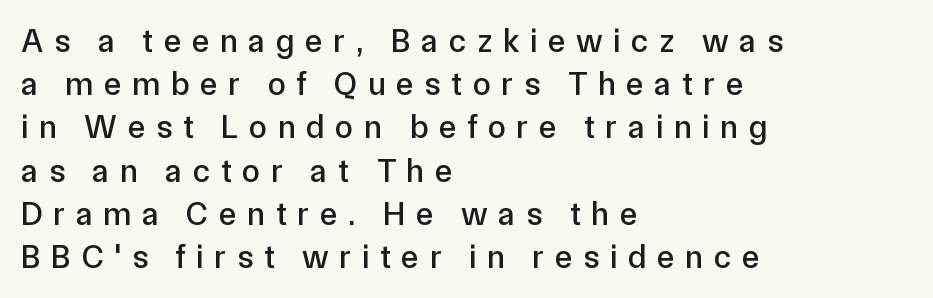
To sum up the face: it is a sans, with no serifs. Is the block centered? No — it sits flush against the left margin. The horizontal fit of the characters is loose and conspicuously gappy. Notice how descenders clear the ascenders below comfortably — that's standard leading. Think of a printed novel: that variable character pitch is what you see here.
